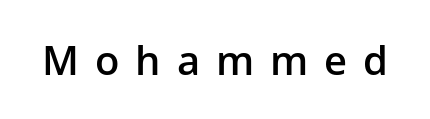
Ordinary non-slanted type is in use. Letterform terminals end flat and unadorned throughout the passage. This rendering features lettering with no underline. A bit beefed up — I'd call it semibold rather than bold.
